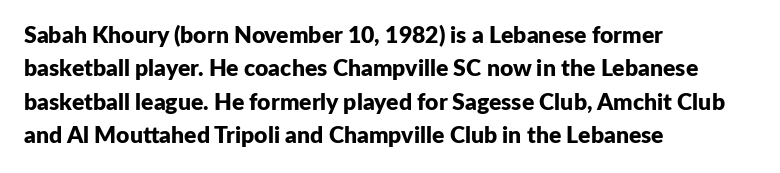
Q: Is the text bold? A: Yes.
Q: Is the text italic (slanted)? A: No, it is upright.
Q: Is the text underlined? A: No.
Q: How is the paragraph aligned? A: Left-aligned.
Q: Is the spacing between letters normal or unusually wide? A: Normal.
Q: Is the spacing between lines tight, normal or loose? A: Normal.
